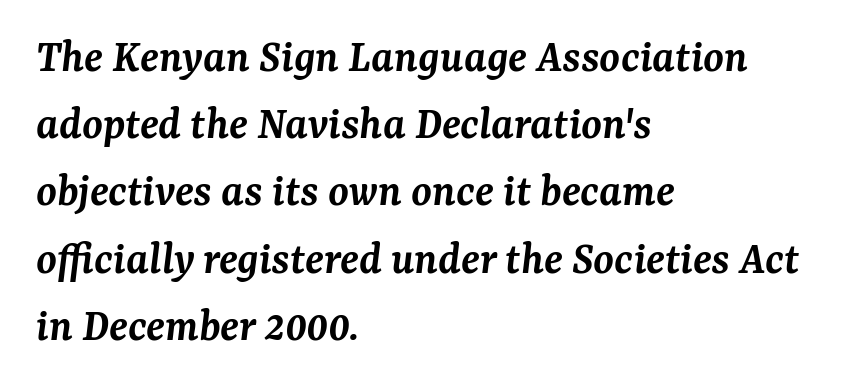
The image shows 47 px semibold serif type, italic (leaning right); set left-aligned, normal line spacing (1.43x), normal letter spacing, not underlined; medium stroke contrast and a medium x-height.
